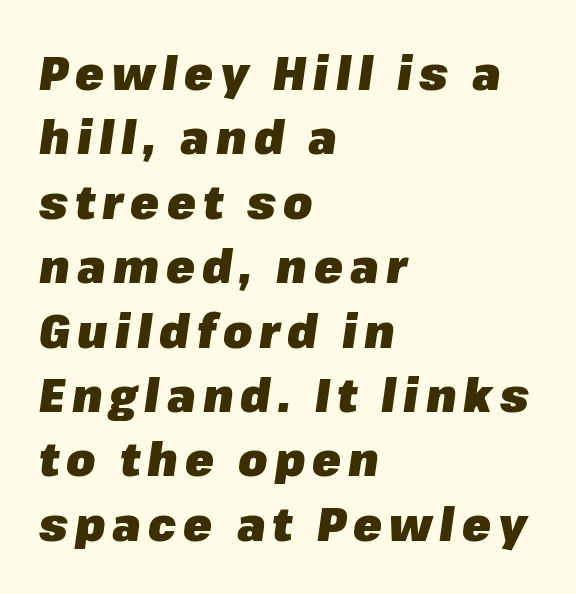
{"italic": "yes", "lean": "right", "slant_degrees": 8, "bold": "yes", "weight": "heavy", "width": "normal", "stroke_contrast": "low", "x_height": "medium", "monospaced": "no", "underline": "no", "align": "left", "line_spacing": "normal", "line_spacing_ratio": 1.37, "glyph_px": 47}
